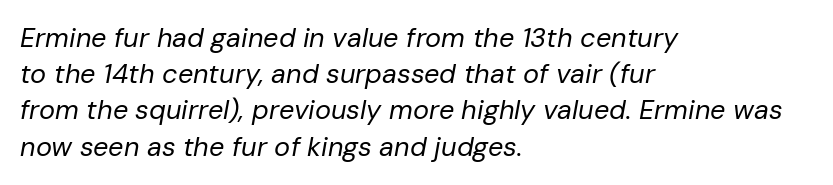
Regarding leading, the lines here are spaced in the standard way. Italic? Definitely — the glyphs are oblique. A classic flush-left, rag-right setting is used for this passage. Here the glyphs are tracked normally, forming tight word shapes. Weight: not bold — regular or lighter.
